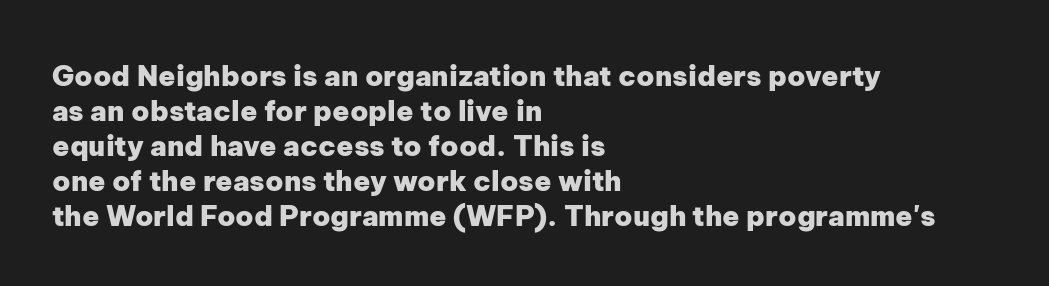
The image shows 28 px heavy sans-serif type, upright; set left-aligned, normal line spacing (1.25x), normal letter spacing, not underlined; low stroke contrast and a medium x-height.
